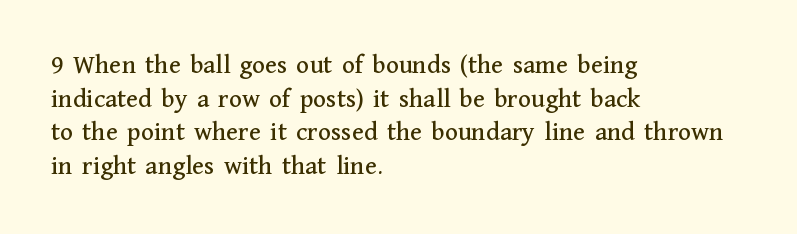
This is the regular roman posture of the typeface. Does extra space separate the letters? No, they use regular spacing. One-word summary of the alignment: left. How would I describe the line gaps? Plain and ordinary.
